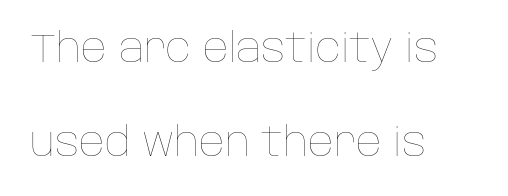
{"italic": "no", "bold": "no", "weight": "thin", "width": "normal", "stroke_contrast": "low", "x_height": "large", "monospaced": "no", "underline": "no", "align": "left", "line_spacing": "loose", "line_spacing_ratio": 2.34, "letter_spacing": "normal", "letter_spacing_em": 0.0, "glyph_px": 40}
